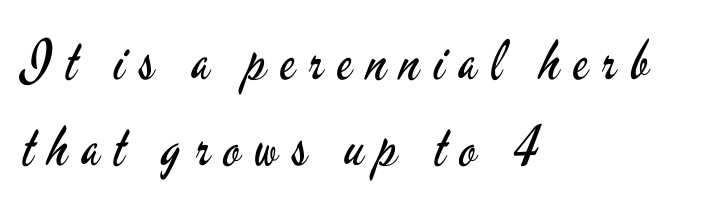
{"serif": "no", "bold": "no", "weight": "regular", "width": "condensed", "stroke_contrast": "low", "x_height": "small", "monospaced": "no", "underline": "no", "align": "left", "line_spacing": "normal", "line_spacing_ratio": 1.56, "letter_spacing": "wide", "letter_spacing_em": 0.26, "glyph_px": 55}
